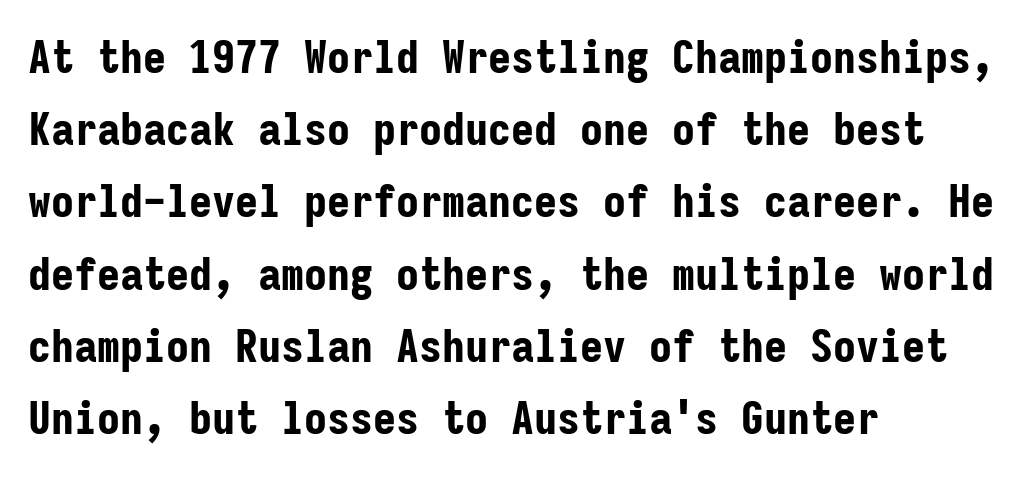
{"serif": "no", "italic": "no", "bold": "yes", "weight": "bold", "width": "condensed", "stroke_contrast": "low", "x_height": "medium", "monospaced": "yes", "underline": "no", "align": "left", "line_spacing": "normal", "line_spacing_ratio": 1.57, "letter_spacing": "normal", "letter_spacing_em": 0.0, "glyph_px": 46}
